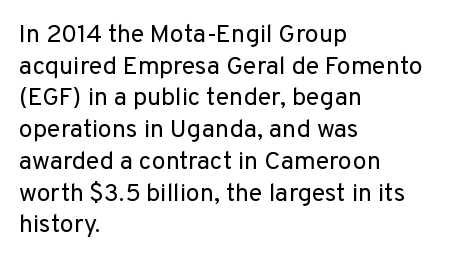
The characters are drawn with everyday or finer stroke widths. The string is rendered with underlining switched off. Leading matches the norm, producing a regular column. This sample uses plain, unmodified letter spacing.
